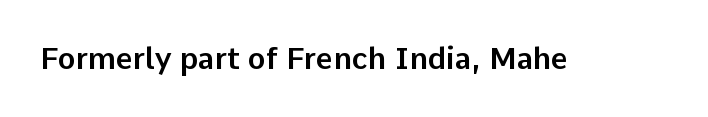
{"serif": "no", "italic": "no", "width": "normal", "stroke_contrast": "low", "x_height": "medium", "monospaced": "no", "underline": "no", "letter_spacing": "normal", "letter_spacing_em": 0.0, "glyph_px": 30}
